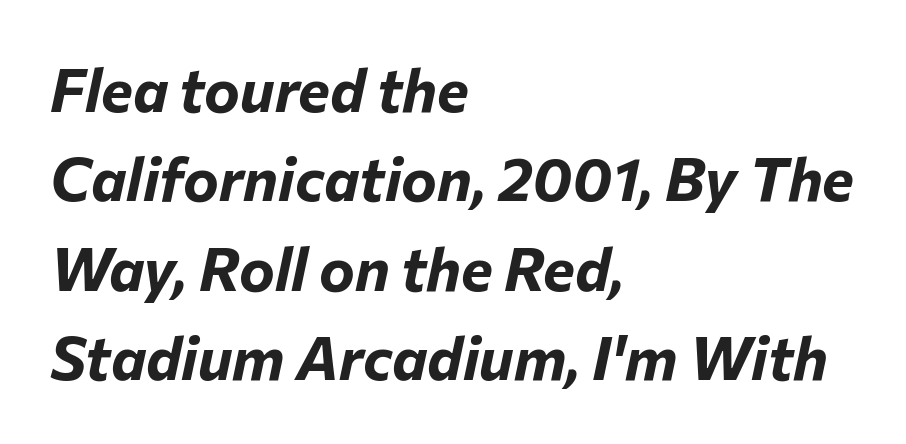
Q: Is the text bold? A: Yes.
Q: Is the text italic (slanted)? A: Yes, it leans right by about 12 degrees.
Q: Is the text underlined? A: No.
Q: How is the paragraph aligned? A: Left-aligned.
Q: Is the spacing between letters normal or unusually wide? A: Normal.
Q: Is the spacing between lines tight, normal or loose? A: Normal.
Q: Width (condensed, normal, or wide)? A: Normal.
Q: Stroke contrast? A: Low.
Q: x-height? A: Medium.
Q: Monospaced? A: No.
